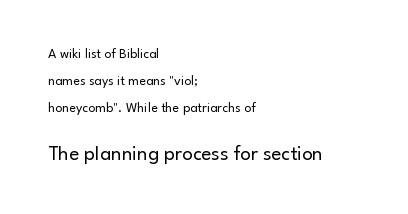
{"italic": "no", "bold": "no", "underline": "no", "align": "left", "line_spacing": "loose", "line_spacing_ratio": 1.92, "letter_spacing": "normal", "letter_spacing_em": 0.0, "larger_block": "second", "size_ratio": 1.5, "glyph_px": 21}
